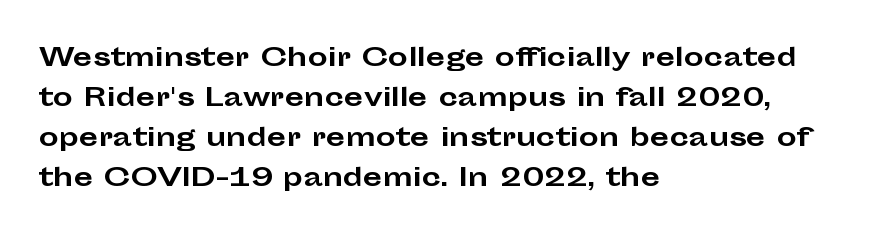
Q: Is the text bold? A: Yes.
Q: Is the text italic (slanted)? A: No, it is upright.
Q: Is the text underlined? A: No.
Q: How is the paragraph aligned? A: Left-aligned.
Q: Is the spacing between letters normal or unusually wide? A: Normal.
Q: Is the spacing between lines tight, normal or loose? A: Normal.
